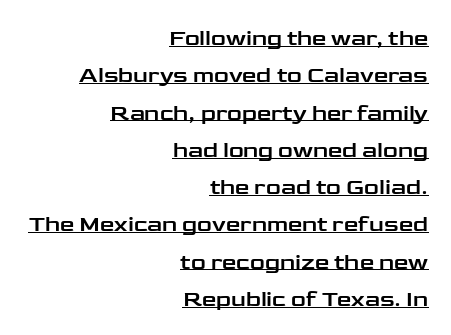
{"italic": "no", "underline": "yes", "align": "right", "line_spacing": "normal", "line_spacing_ratio": 1.62, "letter_spacing": "normal", "letter_spacing_em": 0.0, "glyph_px": 23}
